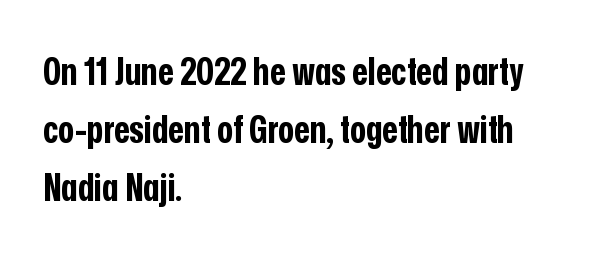
Q: Is the text bold? A: Yes.
Q: Is the text italic (slanted)? A: No, it is upright.
Q: Is the typeface a serif or a sans-serif typeface? A: Sans-serif.
Q: Is the text underlined? A: No.
Q: How is the paragraph aligned? A: Left-aligned.
Q: Is the spacing between letters normal or unusually wide? A: Normal.
Q: Is the spacing between lines tight, normal or loose? A: Normal.
Q: Width (condensed, normal, or wide)? A: Condensed.
Q: Stroke contrast? A: Low.
Q: x-height? A: Medium.
Q: Monospaced? A: No.
